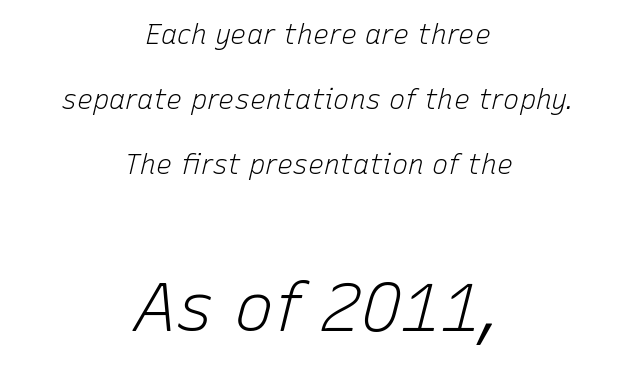
{"italic": "yes", "lean": "right", "slant_degrees": 15, "bold": "no", "weight": "light", "width": "normal", "stroke_contrast": "low", "x_height": "medium", "monospaced": "no", "underline": "no", "align": "center", "line_spacing": "loose", "line_spacing_ratio": 2.4, "letter_spacing": "normal", "letter_spacing_em": 0.0, "larger_block": "second", "size_ratio": 2.48, "glyph_px": 67}
